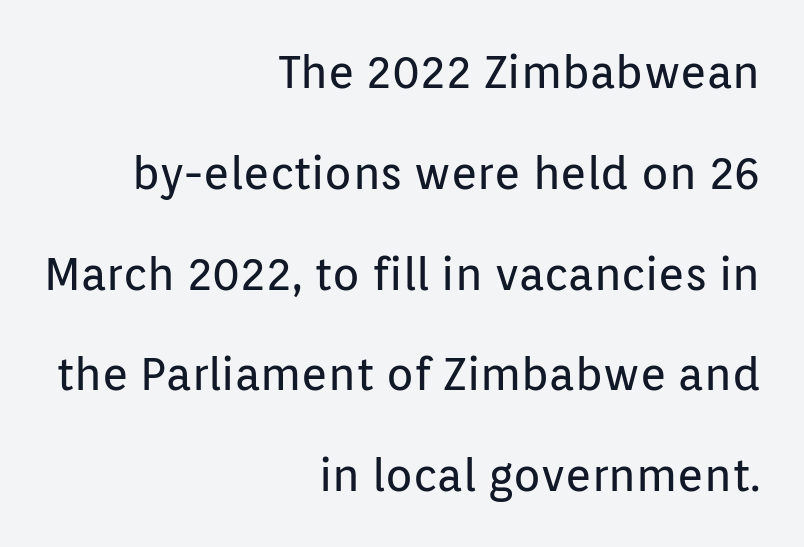
This sample has the flowing, uneven cadence of proportional lettering. Regarding serifs, this sample does without them. No chunkiness to these letters — they're not bold. Clear beneath every line of the passage. The lines in this sample share a right terminus and differ only in where they begin.
